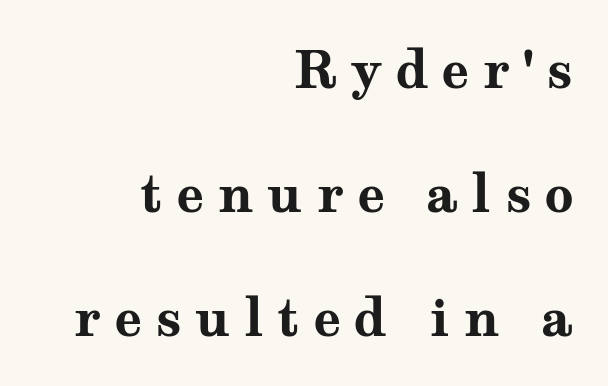
Q: Is the text bold? A: Yes.
Q: Is the text italic (slanted)? A: No, it is upright.
Q: Is the typeface a serif or a sans-serif typeface? A: Serif.
Q: Is the text underlined? A: No.
Q: How is the paragraph aligned? A: Right-aligned.
Q: Is the spacing between letters normal or unusually wide? A: Unusually wide.
Q: Is the spacing between lines tight, normal or loose? A: Loose.
Q: Width (condensed, normal, or wide)? A: Wide.
Q: Stroke contrast? A: Medium.
Q: x-height? A: Medium.
Q: Monospaced? A: No.
